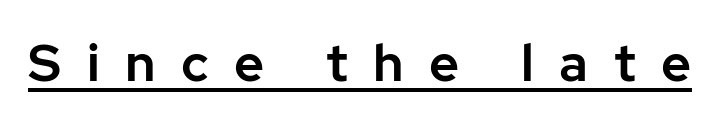
Type style note: lacks serifs. This rendering widens character spacing well past its baseline value. This sample has the flowing, uneven cadence of proportional lettering. No italicization has been applied; the sample stays upright. Every word sits above its own underline.
